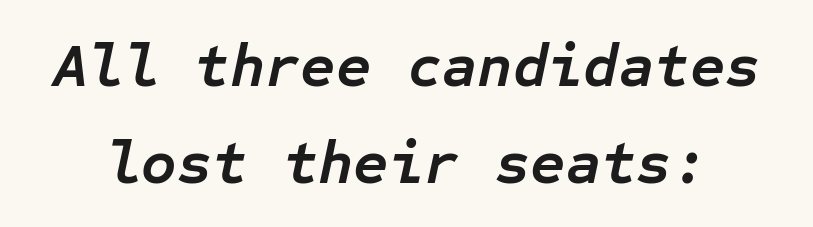
{"italic": "yes", "lean": "right", "slant_degrees": 12, "bold": "yes", "weight": "semibold", "width": "normal", "stroke_contrast": "low", "x_height": "medium", "monospaced": "yes", "underline": "no", "line_spacing": "normal", "line_spacing_ratio": 1.59, "letter_spacing": "normal", "letter_spacing_em": 0.0, "glyph_px": 61}
